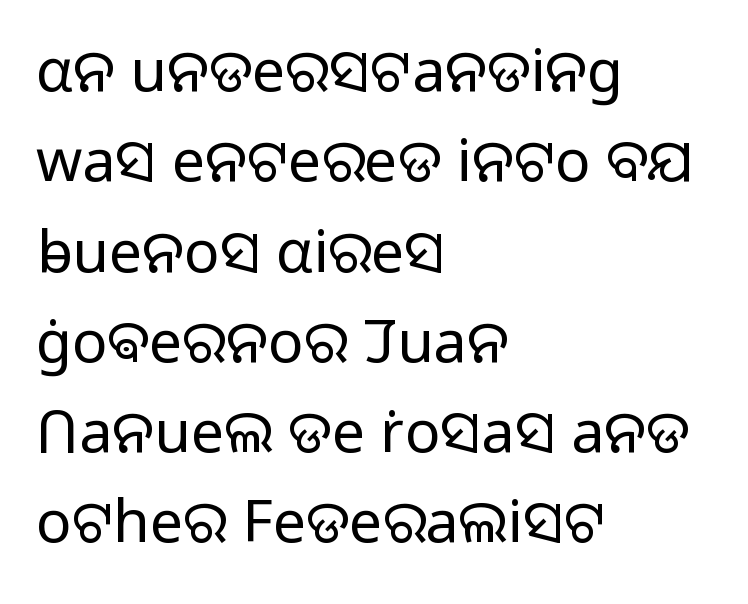
Is this a fixed-width face? No — the glyphs have proportional, varying widths. Lines of text with bare space underneath. Observe the ordinary spacing: letters are neighbours, not strangers. If you measured baseline to baseline, you'd find a middling distance.
